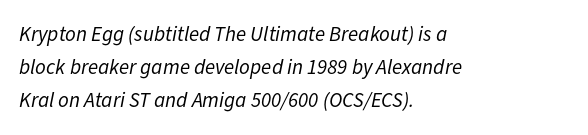
Compared with ordinary roman type, these characters are visibly tilted. The passage shown has conventional tracking throughout. The vertical gap from one line to the next is medium. The words here are not underlined. The letterforms sit at book weight or below. If you drew a ruler down the left edge, every line would touch it.
